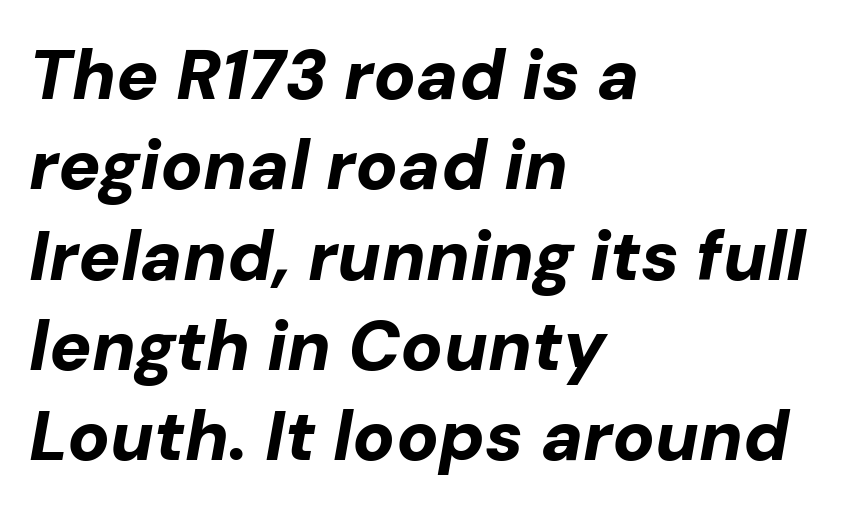
{"italic": "yes", "lean": "right", "slant_degrees": 10, "bold": "yes", "weight": "bold", "width": "normal", "stroke_contrast": "low", "x_height": "medium", "monospaced": "no", "underline": "no", "align": "left", "line_spacing": "normal", "line_spacing_ratio": 1.29, "letter_spacing": "normal", "letter_spacing_em": 0.0, "glyph_px": 70}
